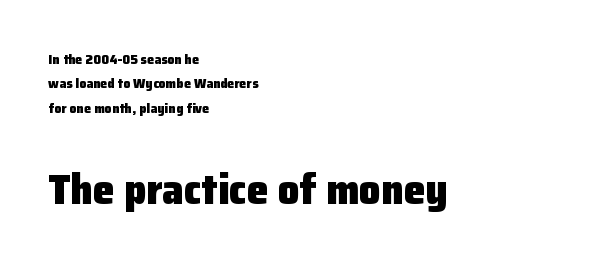
The image shows 43 px heavy sans-serif type, upright; set left-aligned, line spacing 1.74x, normal letter spacing, not underlined; the second (bottom) block is 3.07x larger; low stroke contrast and a medium x-height.
